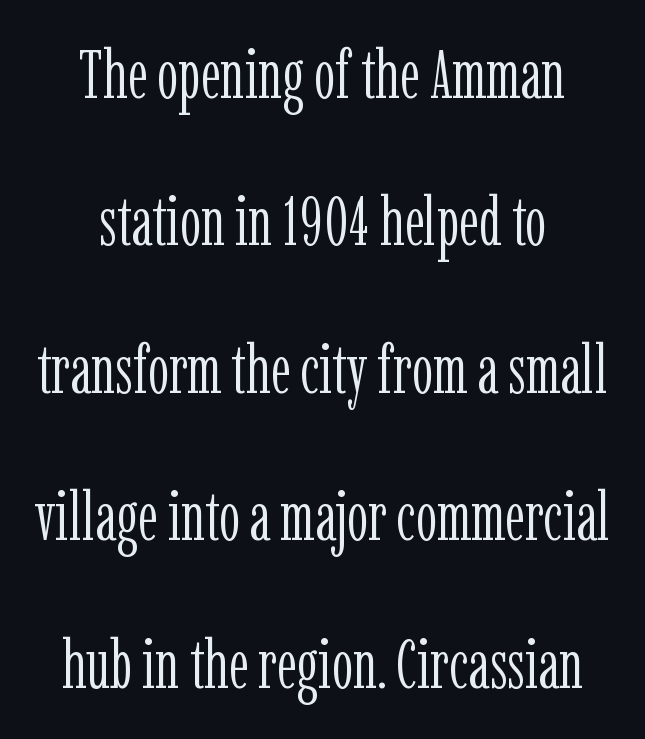
{"serif": "yes", "italic": "no", "bold": "no", "weight": "light", "width": "condensed", "stroke_contrast": "low", "x_height": "medium", "monospaced": "no", "underline": "no", "align": "center", "line_spacing": "loose", "line_spacing_ratio": 2.2, "letter_spacing": "normal", "letter_spacing_em": 0.0, "glyph_px": 67}
